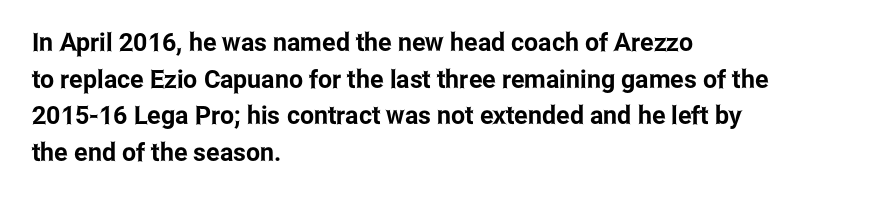
Q: Is the text italic (slanted)? A: No, it is upright.
Q: Is the text underlined? A: No.
Q: How is the paragraph aligned? A: Left-aligned.
Q: Is the spacing between letters normal or unusually wide? A: Normal.
Q: Is the spacing between lines tight, normal or loose? A: Normal.
